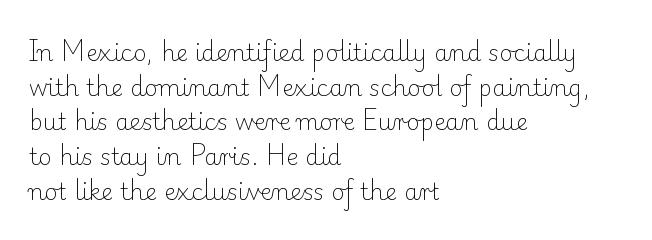
The image shows 23 px text type, upright; set left-aligned, normal line spacing (1.51x), normal letter spacing, not underlined.
